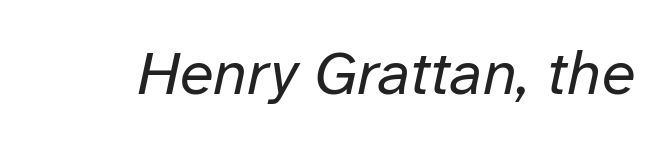
Here the glyphs are tracked normally, forming tight word shapes. Yep, that's italic — everything's leaning. Spacing verdict: proportional, widths tailored to each character. Letters have the restrained weight of plain body copy at most. No word sits above an underline.
